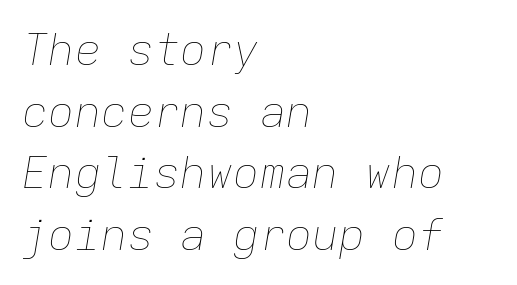
Q: Is the text bold? A: No.
Q: Is the text italic (slanted)? A: Yes, it leans right by about 9 degrees.
Q: Is the text underlined? A: No.
Q: How is the paragraph aligned? A: Left-aligned.
Q: Is the spacing between letters normal or unusually wide? A: Normal.
Q: Is the spacing between lines tight, normal or loose? A: Normal.
Q: Width (condensed, normal, or wide)? A: Normal.
Q: Stroke contrast? A: Low.
Q: x-height? A: Medium.
Q: Monospaced? A: Yes.
